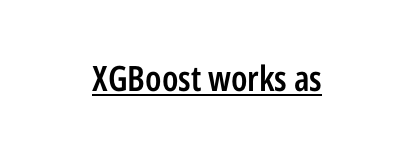
The image shows 35 px semibold, condensed sans-serif type, upright; set centered, normal letter spacing, underlined; low stroke contrast and a medium x-height.
